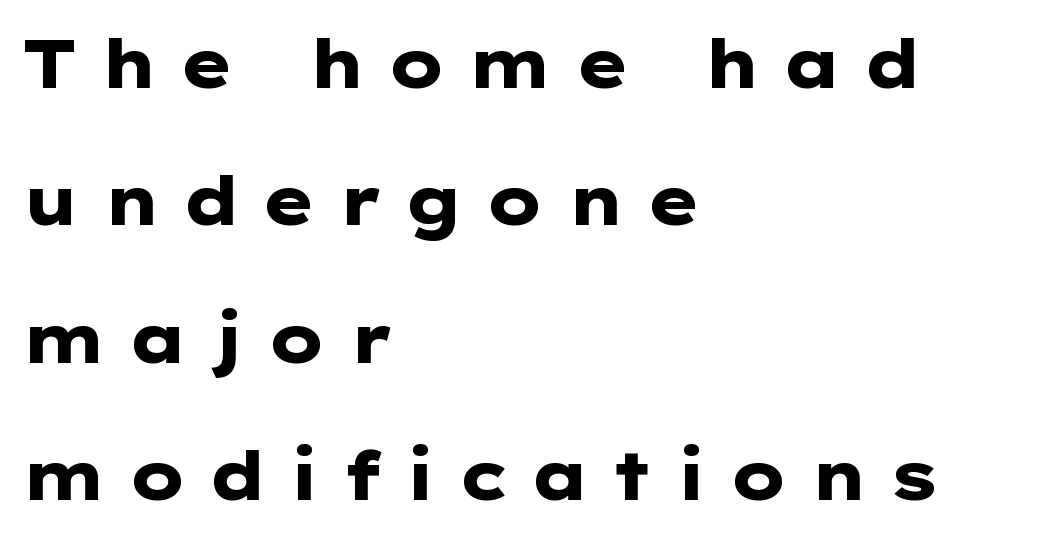
Honestly, the rows look like they've been pulled way apart. Note the varied advance widths — an 'i' is clearly narrower than an 'm'. A clean baseline with only descenders dipping below it. The type sits square on the baseline with zero lean.
